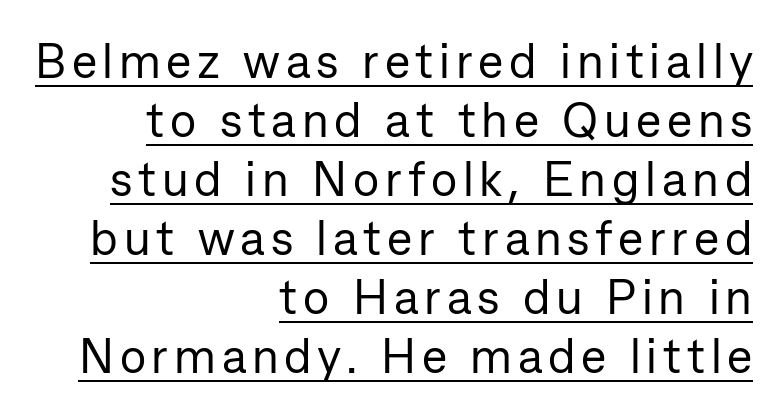
{"serif": "no", "italic": "no", "bold": "no", "weight": "regular", "width": "normal", "stroke_contrast": "low", "x_height": "medium", "monospaced": "no", "underline": "yes", "align": "right", "line_spacing_ratio": 1.23, "glyph_px": 48}
